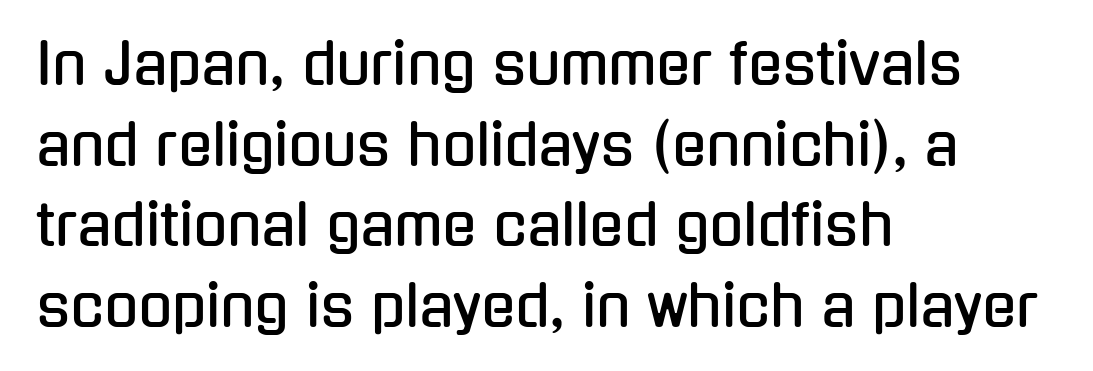
Spacing verdict: proportional, widths tailored to each character. The lettering stays uniformly vertical, giving the passage a roman look. Each word holds together tightly as a unit, with standard inter-letter gaps. The space beneath each line is pristine and unruled. The text block is weighted toward the left margin, trailing off unevenly rightward. Stroke terminals: plain, sans-serif.
